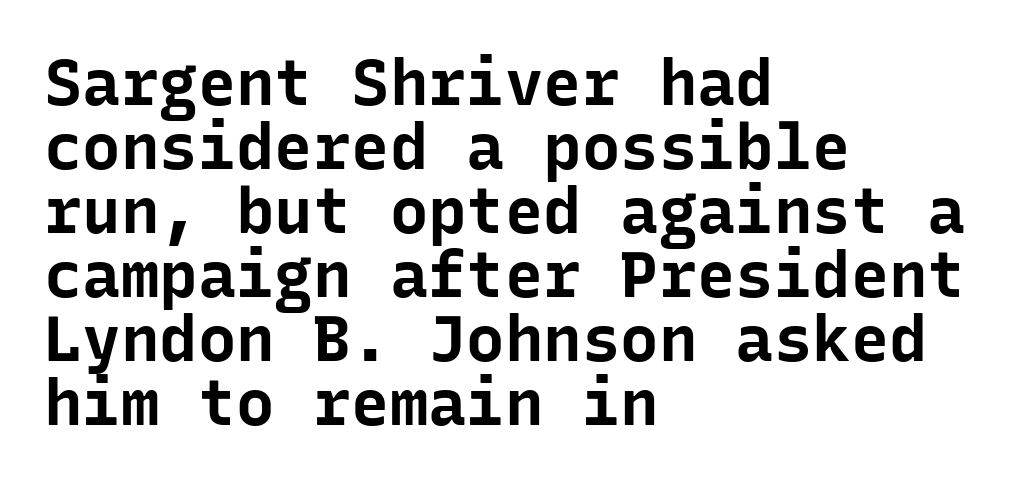
Q: Is the text bold? A: Yes.
Q: Is the text italic (slanted)? A: No, it is upright.
Q: Is the typeface a serif or a sans-serif typeface? A: Sans-serif.
Q: Is the text underlined? A: No.
Q: How is the paragraph aligned? A: Left-aligned.
Q: Is the spacing between letters normal or unusually wide? A: Normal.
Q: Is the spacing between lines tight, normal or loose? A: Tight.
Q: Width (condensed, normal, or wide)? A: Normal.
Q: Stroke contrast? A: Low.
Q: x-height? A: Medium.
Q: Monospaced? A: Yes.
